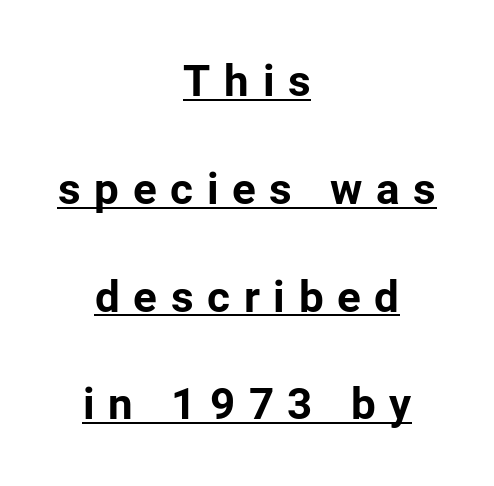
The passage shown is typeset with a sans-serif family. Here the glyphs are tracked loosely, breaking word shapes into spaced letters. Does the lettering tilt? It doesn't — this is upright. Casual observation: everything's sitting right in the middle.
